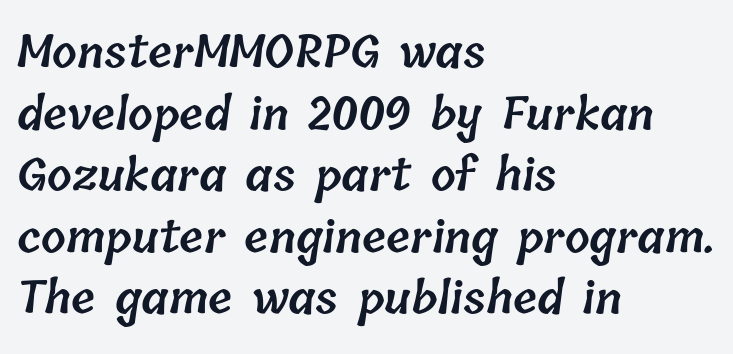
Strokes here are thickened, but only to semibold level. Only glyphs here, with clear space below each row. Does the leading feel generous? No, just average. Nobody touched the tracking dial on this one. These lines are rendered in a variable-pitch font. Line starts are locked; line ends wander.
